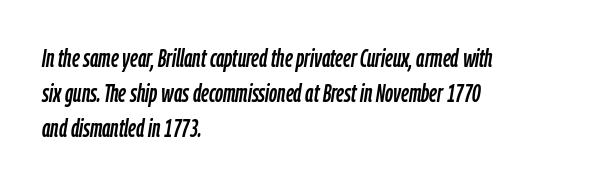
{"italic": "yes", "lean": "right", "slant_degrees": 9, "underline": "no", "align": "left", "line_spacing": "normal", "line_spacing_ratio": 1.4, "letter_spacing": "normal", "letter_spacing_em": 0.0, "glyph_px": 25}
